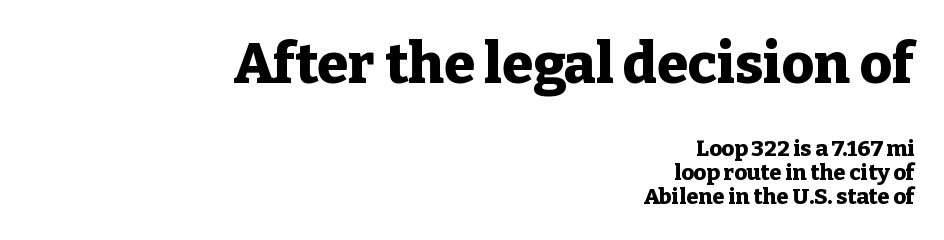
{"serif": "yes", "italic": "no", "bold": "yes", "weight": "heavy", "width": "normal", "stroke_contrast": "low", "x_height": "medium", "monospaced": "no", "underline": "no", "align": "right", "line_spacing": "tight", "line_spacing_ratio": 1.08, "letter_spacing": "normal", "letter_spacing_em": 0.0, "larger_block": "first", "size_ratio": 2.55, "glyph_px": 56}
